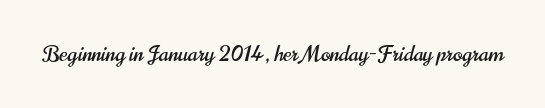
Short note: letters normally spaced. Lines of text with bare space underneath.
